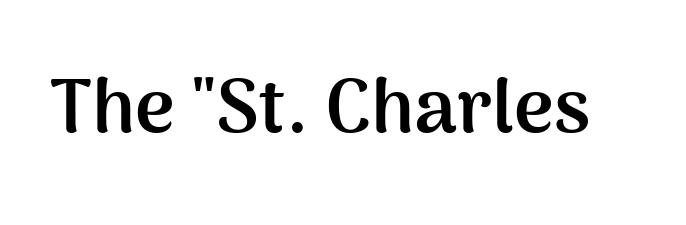
Italic? Not at all — the glyphs are vertical. The text was rendered using a sans face with plain stroke endings. Nobody touched the tracking dial on this one. Is this a fixed-width face? No — the glyphs have proportional, varying widths. The words here are not underlined.
